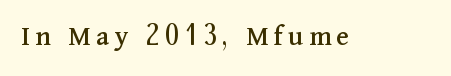
{"serif": "yes", "italic": "no", "width": "normal", "stroke_contrast": "medium", "x_height": "medium", "monospaced": "no", "underline": "no", "glyph_px": 29}
